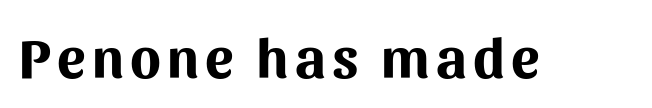
Q: Is the text bold? A: Yes.
Q: Is the text italic (slanted)? A: No, it is upright.
Q: Is the typeface a serif or a sans-serif typeface? A: Sans-serif.
Q: Is the text underlined? A: No.
Q: Width (condensed, normal, or wide)? A: Normal.
Q: Stroke contrast? A: Medium.
Q: x-height? A: Medium.
Q: Monospaced? A: No.
